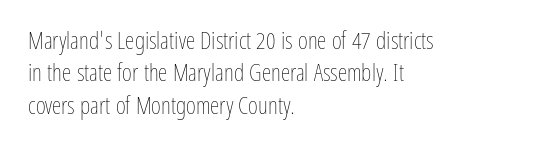
{"italic": "no", "bold": "no", "underline": "no", "align": "left", "line_spacing": "normal", "line_spacing_ratio": 1.35, "letter_spacing": "normal", "letter_spacing_em": 0.0, "glyph_px": 24}
